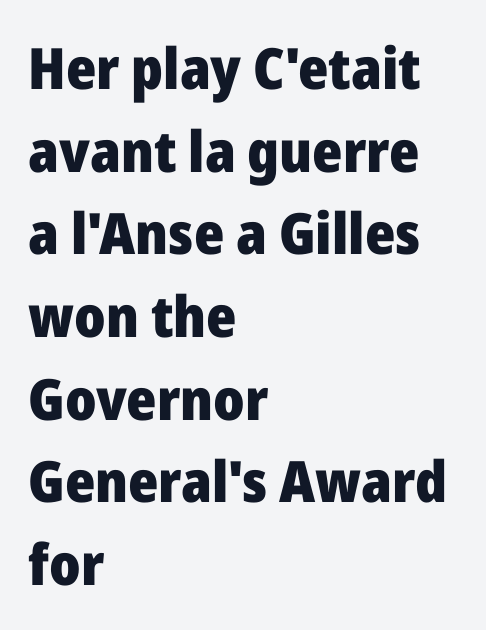
The designer went with a sans here, leaving each stem footless. Alignment: flush left. The letters stand straight up with perfectly vertical stems. A normal amount of white space separates one row of letters from the next. The tracking reads as untouched default to a designer's eye. Note the varied advance widths — an 'i' is clearly narrower than an 'm'.
